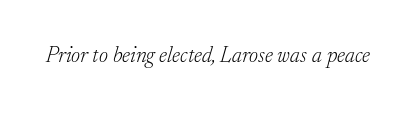
Short note: letters normally spaced. The rendering applies a slant to the glyphs. Compared with a typical body face, this is equally light or lighter still. Honestly, there is no underline to notice here at all.
